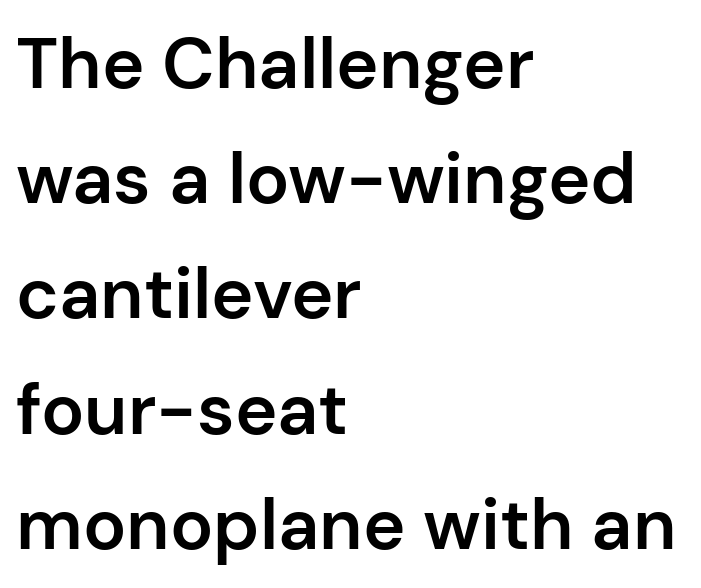
Q: Is the text bold? A: Semi-bold.
Q: Is the text italic (slanted)? A: No, it is upright.
Q: Is the typeface a serif or a sans-serif typeface? A: Sans-serif.
Q: Is the text underlined? A: No.
Q: How is the paragraph aligned? A: Left-aligned.
Q: Is the spacing between letters normal or unusually wide? A: Normal.
Q: Is the spacing between lines tight, normal or loose? A: Normal.
Q: Width (condensed, normal, or wide)? A: Normal.
Q: Stroke contrast? A: Low.
Q: x-height? A: Medium.
Q: Monospaced? A: No.
